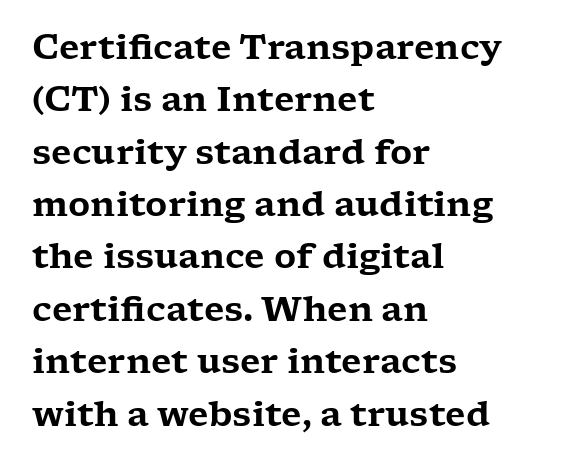
{"serif": "yes", "italic": "no", "width": "wide", "stroke_contrast": "low", "x_height": "medium", "monospaced": "no", "underline": "no", "align": "left", "line_spacing": "normal", "line_spacing_ratio": 1.54, "letter_spacing": "normal", "letter_spacing_em": 0.0, "glyph_px": 34}
